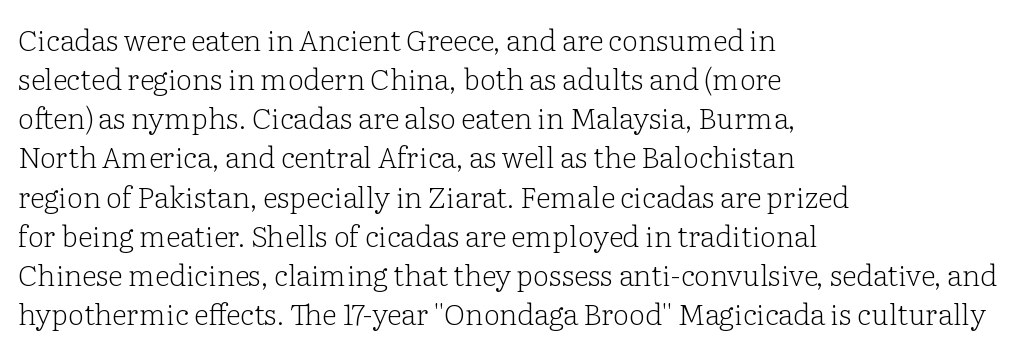
The image shows 29 px light serif type, upright; set left-aligned, normal line spacing (1.35x), normal letter spacing, not underlined; low stroke contrast and a medium x-height.
